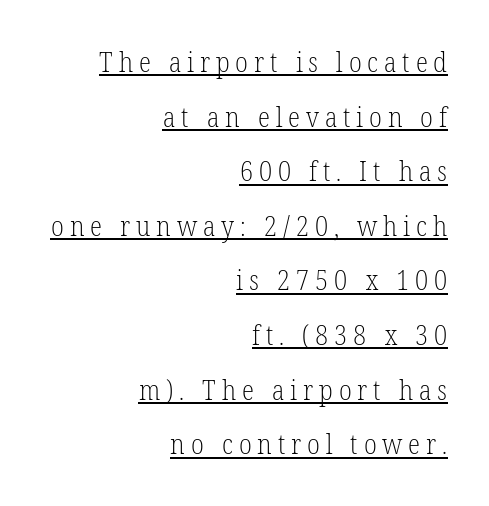
Q: Is the text bold? A: No.
Q: Is the text italic (slanted)? A: No, it is upright.
Q: Is the typeface a serif or a sans-serif typeface? A: Serif.
Q: Is the text underlined? A: Yes.
Q: How is the paragraph aligned? A: Right-aligned.
Q: Is the spacing between letters normal or unusually wide? A: Unusually wide.
Q: Is the spacing between lines tight, normal or loose? A: Loose.
Q: Width (condensed, normal, or wide)? A: Condensed.
Q: Stroke contrast? A: Low.
Q: x-height? A: Medium.
Q: Monospaced? A: No.
